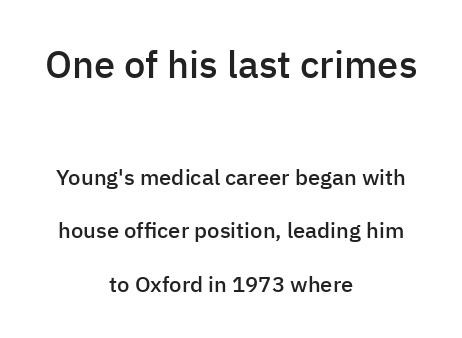
The typography opts for an upright posture over an oblique one. Nothing sits at the stroke ends, so this counts as sans-serif. Note the varied advance widths — an 'i' is clearly narrower than an 'm'. Alignment: centered. The more generous point size was reserved for the upper chunk. Honestly, there is no underline to notice here at all.
